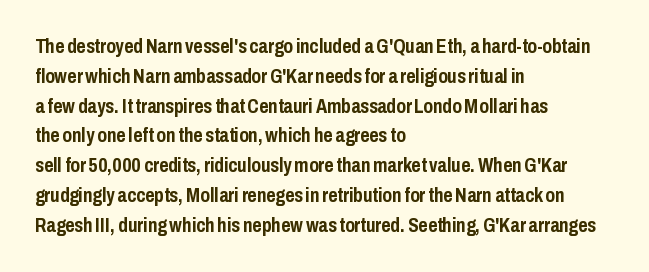
The image shows 20 px bold type, upright; set left-aligned, normal line spacing (1.49x), normal letter spacing, not underlined.
